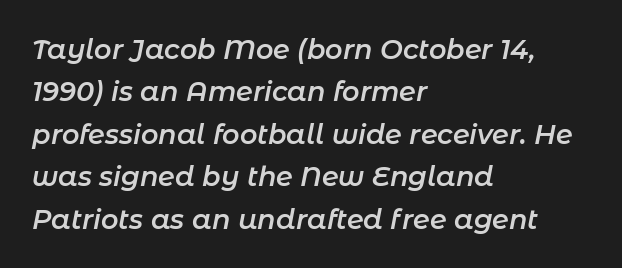
Notice how the passage keeps a crisp vertical edge on the left only. The lettering tilts uniformly, giving the passage an italic look. No extra tracking has been applied to these lines. Evenly set lines give the paragraph a standard silhouette.
